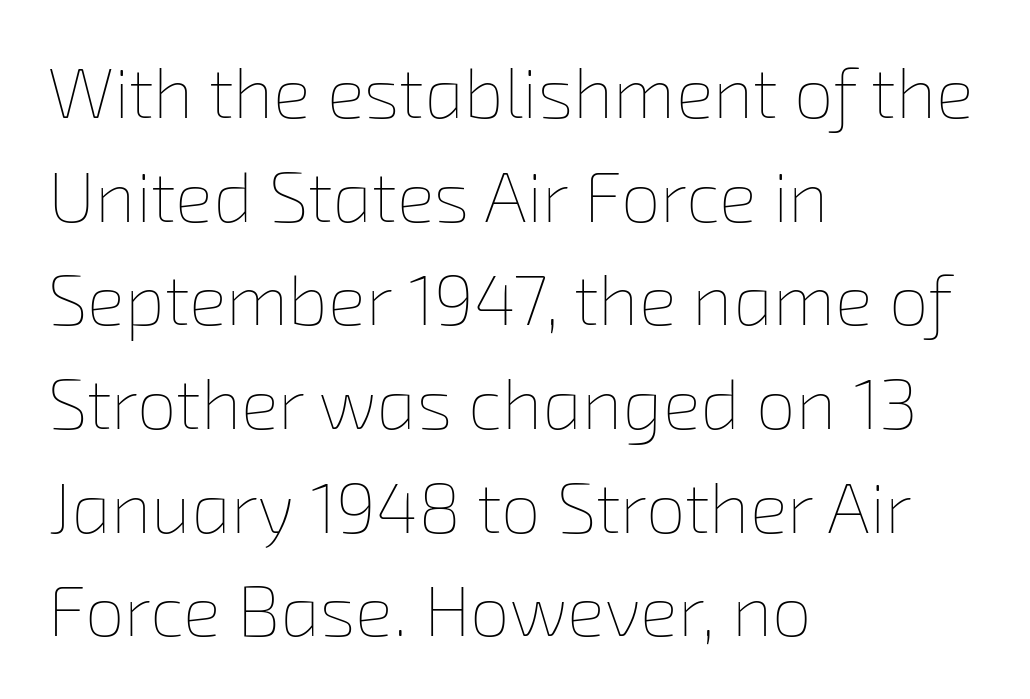
Each stroke keeps to a modest, everyday thickness or less. Descenders hang freely into open space. Letter spacing: default. The face used here is proportionally spaced, like ordinary book or web type. Line starts are locked; line ends wander.
